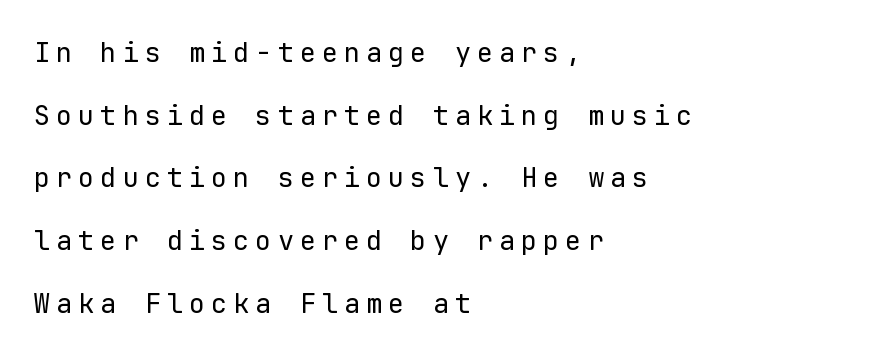
{"italic": "no", "bold": "no", "underline": "no", "align": "left", "line_spacing": "loose", "line_spacing_ratio": 2.32, "letter_spacing": "wide", "letter_spacing_em": 0.22, "glyph_px": 27}
